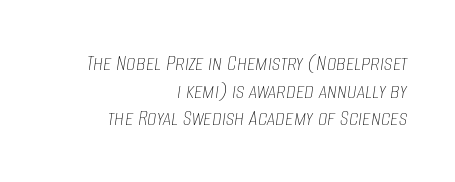
The image shows 24 px text type, italic (leaning right); set right-aligned, tight line spacing (1.15x), normal letter spacing, not underlined.
